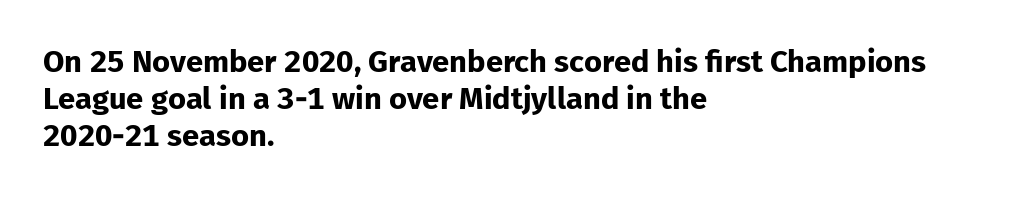
{"serif": "no", "italic": "no", "bold": "yes", "weight": "bold", "width": "normal", "stroke_contrast": "low", "x_height": "medium", "monospaced": "no", "underline": "no", "align": "left", "line_spacing_ratio": 1.2, "letter_spacing": "normal", "letter_spacing_em": 0.0, "glyph_px": 31}
